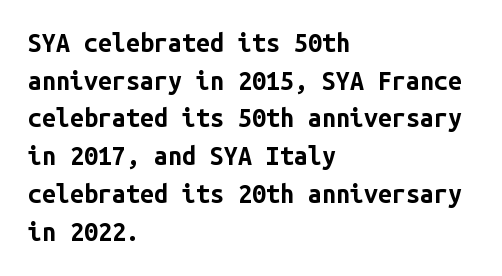
Students, note that the glyphs here touch the page at normal intervals. The vertical gap from one line to the next is medium. The lettering stays uniformly vertical, giving the passage a roman look. The lines are quadded left. Heft: maximum for text — a bold. Type without underlining.
